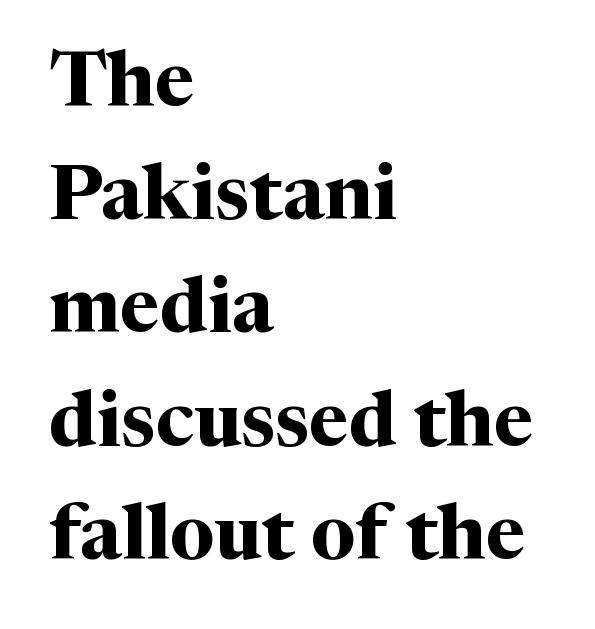
Q: Is the text bold? A: Yes.
Q: Is the text italic (slanted)? A: No, it is upright.
Q: Is the typeface a serif or a sans-serif typeface? A: Serif.
Q: Is the text underlined? A: No.
Q: How is the paragraph aligned? A: Left-aligned.
Q: Is the spacing between letters normal or unusually wide? A: Normal.
Q: Is the spacing between lines tight, normal or loose? A: Normal.
Q: Width (condensed, normal, or wide)? A: Normal.
Q: Stroke contrast? A: Medium.
Q: x-height? A: Medium.
Q: Monospaced? A: No.
